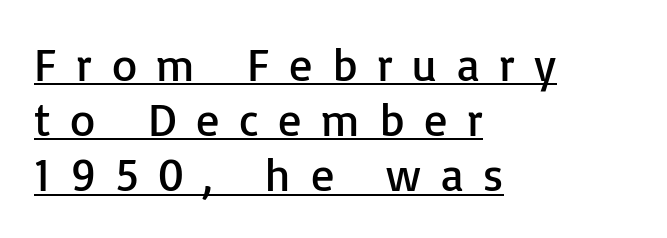
Italic: no, the glyphs are upright roman. Stroke mass is kept to a normal reading level or below. You can tell from the bare stems that sans-serif type was used. One-word summary of the alignment: left. Each line of the rendering has a horizontal stroke beneath the glyphs. Think of a printed novel: that variable character pitch is what you see here.
